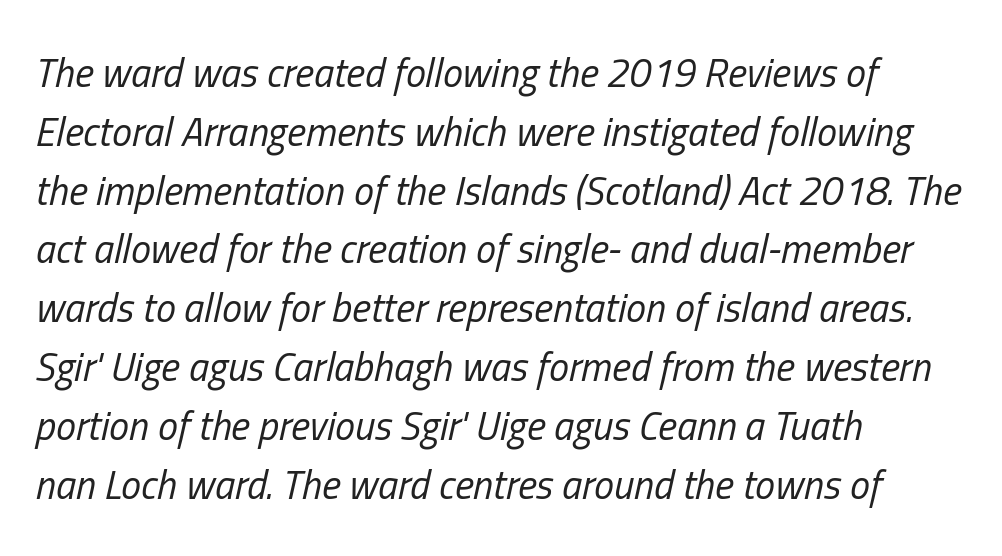
Visually the block forms a straight wall on the left and a jagged coastline on the right. If you measured baseline to baseline, you'd find a middling distance. Character widths vary here, with narrow letters taking less room than wide ones. Stroke mass is kept to a normal reading level or below.
